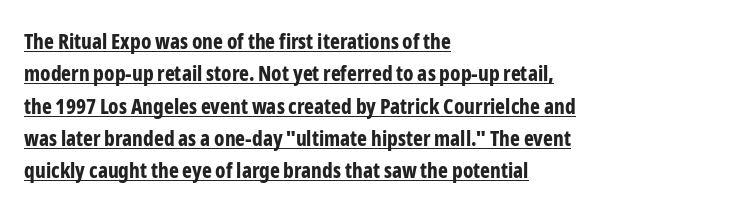
{"italic": "no", "bold": "yes", "underline": "yes", "align": "left", "line_spacing": "normal", "line_spacing_ratio": 1.54, "letter_spacing": "normal", "letter_spacing_em": 0.0, "glyph_px": 21}
